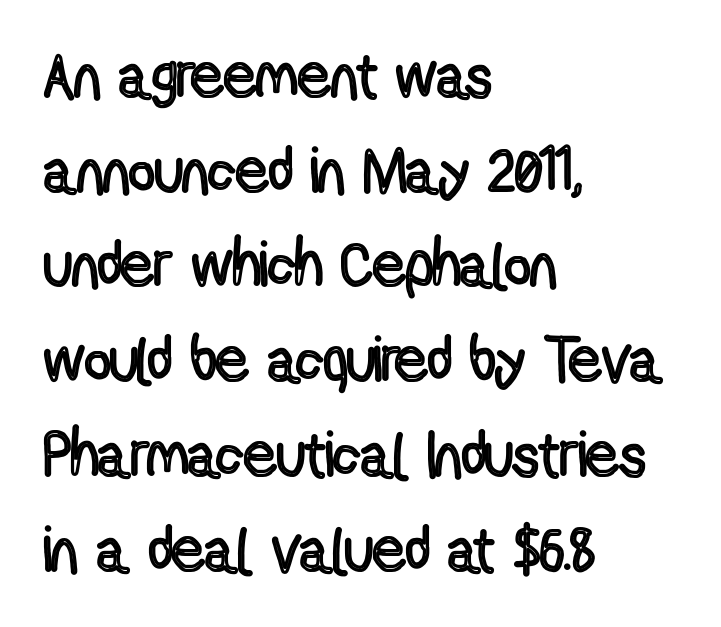
{"italic": "no", "width": "condensed", "x_height": "medium", "monospaced": "no", "underline": "no", "align": "left", "line_spacing": "normal", "line_spacing_ratio": 1.48, "letter_spacing": "normal", "letter_spacing_em": 0.0, "glyph_px": 64}
